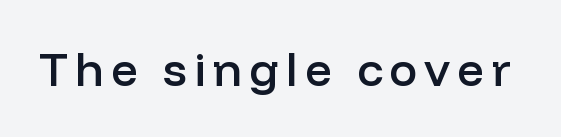
Q: Is the text bold? A: Semi-bold.
Q: Is the text italic (slanted)? A: No, it is upright.
Q: Is the typeface a serif or a sans-serif typeface? A: Sans-serif.
Q: Is the text underlined? A: No.
Q: Width (condensed, normal, or wide)? A: Normal.
Q: Stroke contrast? A: Low.
Q: x-height? A: Medium.
Q: Monospaced? A: No.
